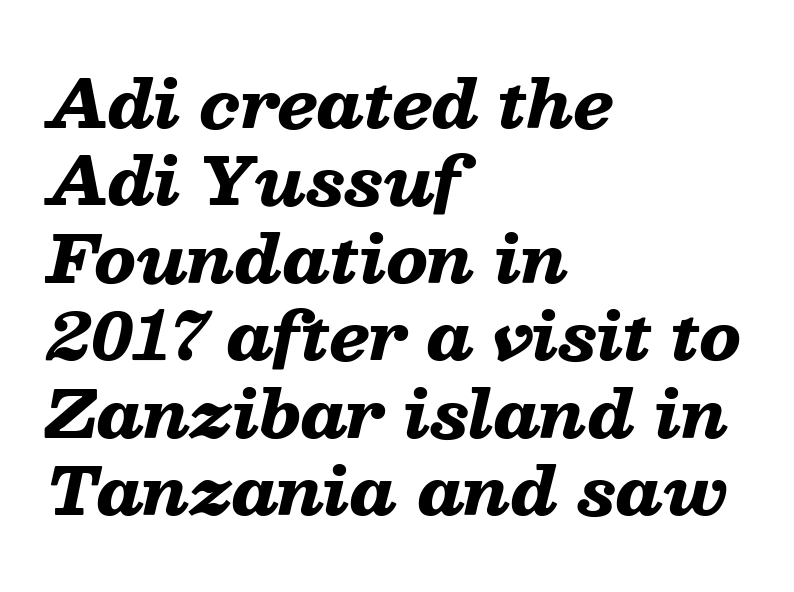
A typesetter would call this proportional, since set widths differ per character. Observe the ordinary spacing: letters are neighbours, not strangers. Words float on clear page, feet unadorned. Quick note: italic. Weight: bold.
